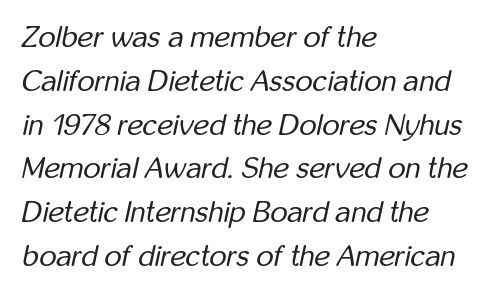
Is there much room between lines? A standard amount, neither cramped nor airy. Any mark beneath the type? The region is blank. The passage shown is typed in a proportional face where columns would drift. The lettering tilts uniformly, giving the passage an italic look. Heft: none added — not bold. Layout note: lines flush left.
